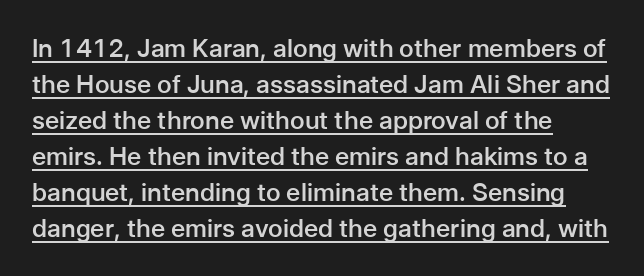
{"italic": "no", "bold": "semi", "underline": "yes", "align": "left", "line_spacing": "normal", "line_spacing_ratio": 1.44, "letter_spacing": "normal", "letter_spacing_em": 0.0, "glyph_px": 25}
